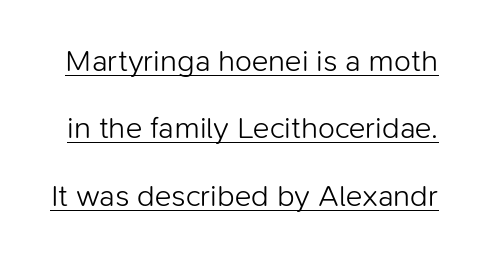
Q: Is the text bold? A: No.
Q: Is the text italic (slanted)? A: No, it is upright.
Q: Is the typeface a serif or a sans-serif typeface? A: Sans-serif.
Q: Is the text underlined? A: Yes.
Q: Is the spacing between letters normal or unusually wide? A: Normal.
Q: Is the spacing between lines tight, normal or loose? A: Loose.
Q: Width (condensed, normal, or wide)? A: Normal.
Q: Stroke contrast? A: Low.
Q: x-height? A: Medium.
Q: Monospaced? A: No.
